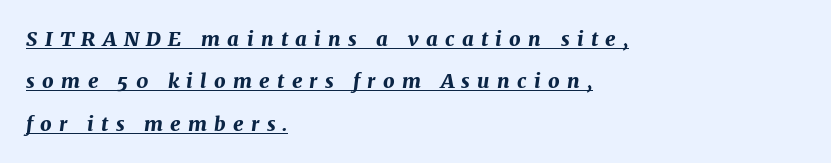
{"italic": "yes", "lean": "right", "slant_degrees": 7, "bold": "yes", "underline": "yes", "align": "left", "line_spacing": "loose", "line_spacing_ratio": 2.12, "letter_spacing": "wide", "letter_spacing_em": 0.37, "glyph_px": 20}
